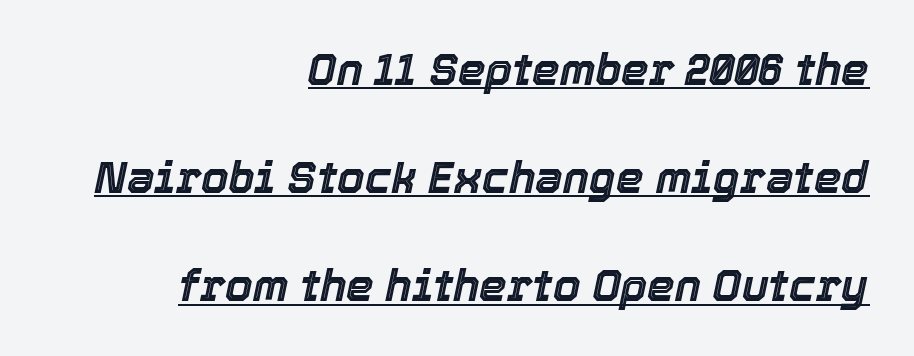
The image shows 44 px text type, italic (leaning right); set right-aligned, loose line spacing (2.46x), normal letter spacing, underlined; a medium x-height.
